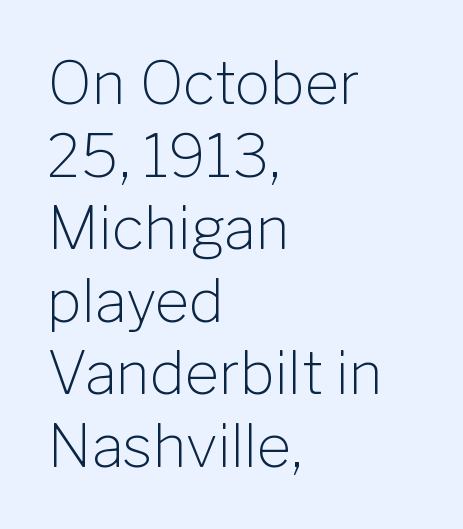
The area under the type is left untouched. Here the glyphs are tracked normally, forming tight word shapes. The rendering shows plain stroke endings on the letterforms — a sans-serif design. The compositor pushed each line to the left boundary. You could not count columns in this text — the font is proportionally spaced. Each stroke keeps to a modest, everyday thickness or less.
